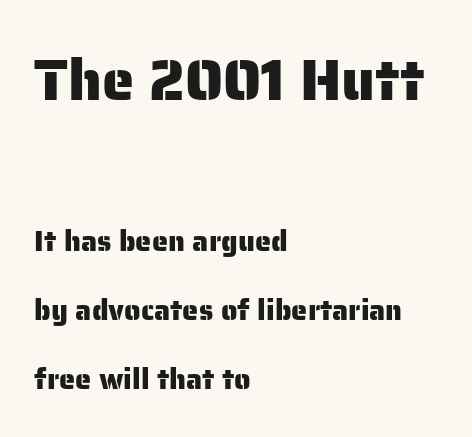
The image shows 58 px sans-serif type, upright; set left-aligned, loose line spacing (2.38x), normal letter spacing, not underlined; the first (top) block is 2.0x larger; low stroke contrast and a medium x-height.
